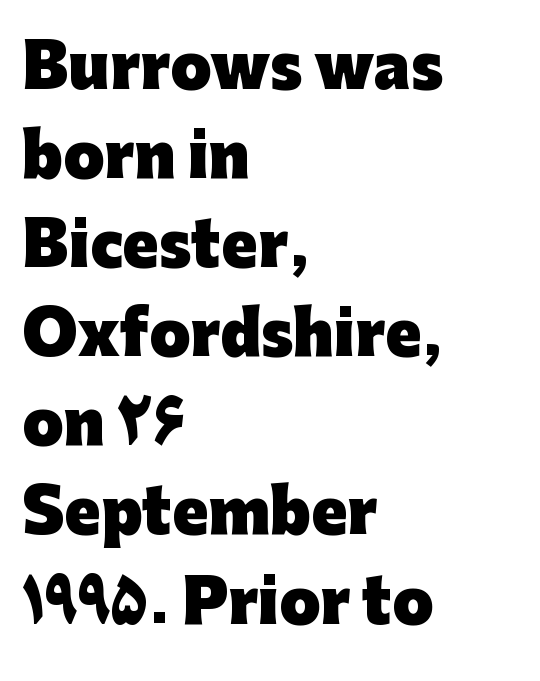
The lines sit at an ordinary, default distance from one another. Nobody touched the tracking dial on this one. In terms of letterform style, serifs are entirely absent. Horizontally, the lines are justified to the leading edge only.
